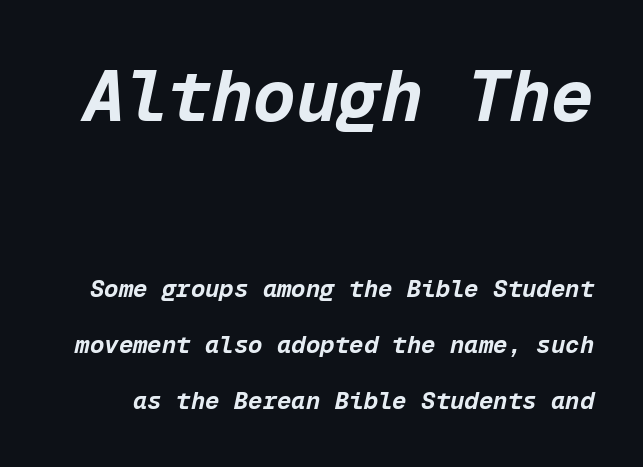
{"italic": "yes", "lean": "right", "slant_degrees": 12, "bold": "yes", "weight": "bold", "width": "normal", "stroke_contrast": "low", "x_height": "medium", "monospaced": "yes", "underline": "no", "line_spacing": "loose", "line_spacing_ratio": 2.34, "letter_spacing": "normal", "letter_spacing_em": 0.0, "larger_block": "first", "size_ratio": 2.96, "glyph_px": 71}
